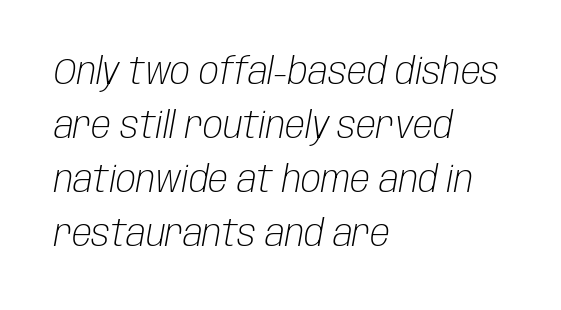
The passage shown is typed in a proportional face where columns would drift. Short and long lines alike share a common starting point at left. The space directly below the letters is spotless. Every character sits at an angle, as italics do.
